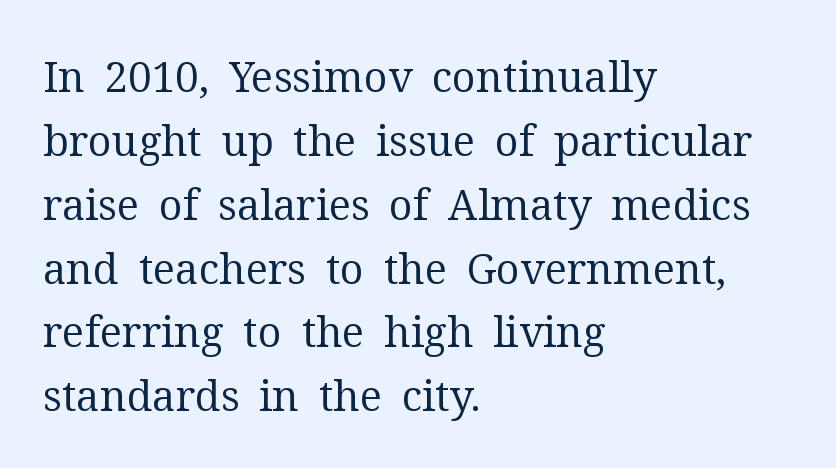
Weight: regular or lighter. The space directly below the letters is spotless. The font's upright variant was chosen for this text. Honestly, the row spacing looks completely unremarkable.
